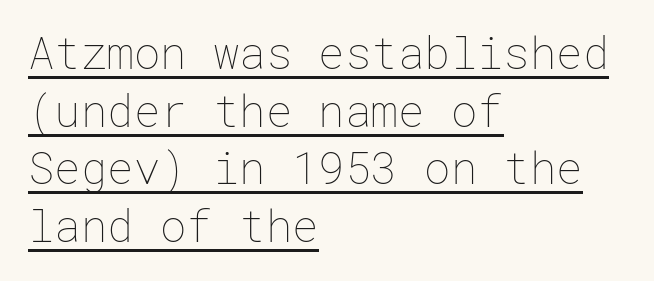
The lettering is marked with a stroke running underneath it. Is the stroke heavy? The answer is a plain regular-or-lighter. This sample uses plain, unmodified letter spacing. Does the lettering tilt? It doesn't — this is upright.
